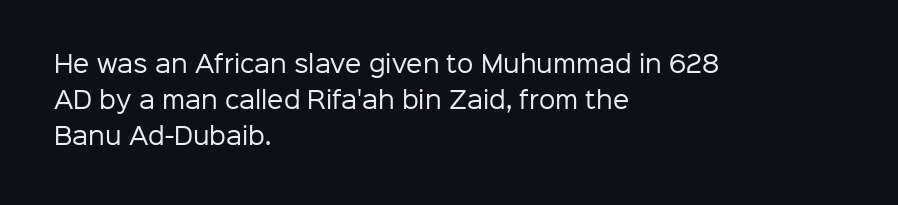
The image shows 23 px text type, upright; set left-aligned, normal line spacing (1.57x), normal letter spacing, not underlined.
